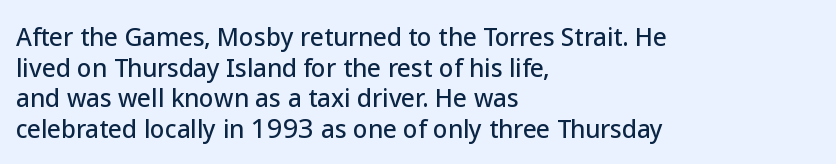
Q: Is the text italic (slanted)? A: No, it is upright.
Q: Is the text underlined? A: No.
Q: How is the paragraph aligned? A: Left-aligned.
Q: Is the spacing between letters normal or unusually wide? A: Normal.
Q: Is the spacing between lines tight, normal or loose? A: Normal.
